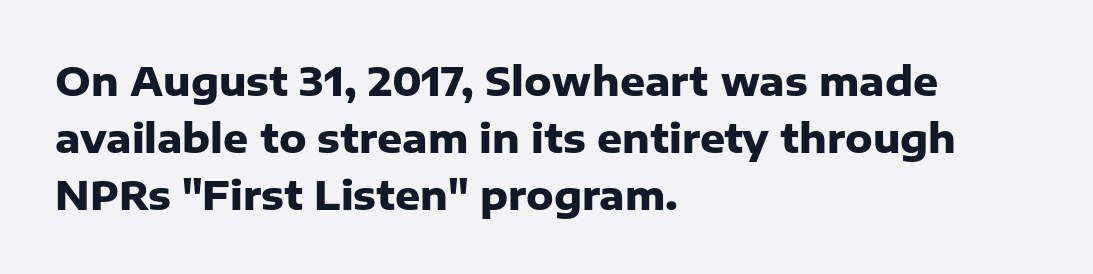
The image shows 39 px heavy sans-serif type, upright; set left-aligned, normal line spacing (1.46x), normal letter spacing, not underlined; low stroke contrast and a medium x-height.
